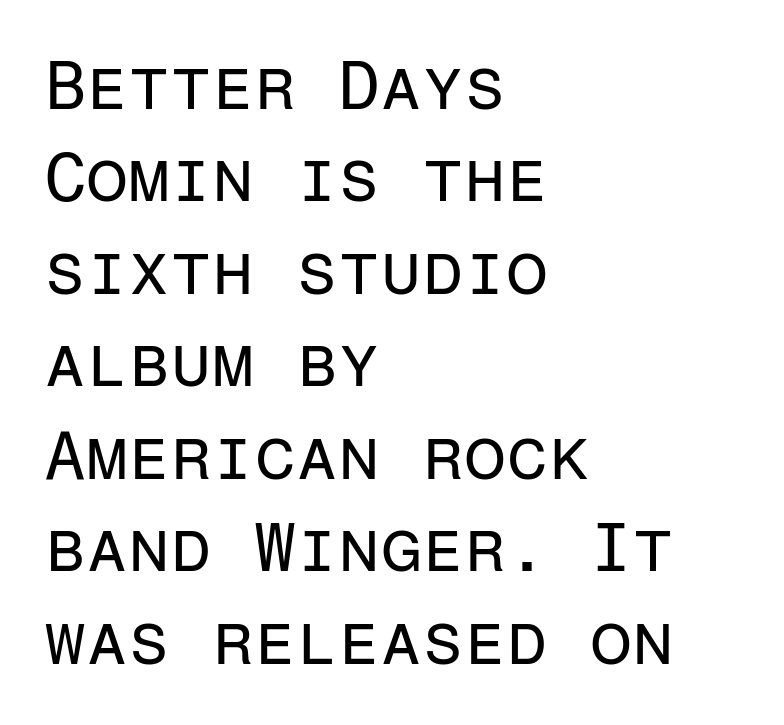
The image shows 68 px regular-weight sans-serif type, upright, monospaced; set left-aligned, normal line spacing (1.36x), normal letter spacing, not underlined; low stroke contrast and a medium x-height.
